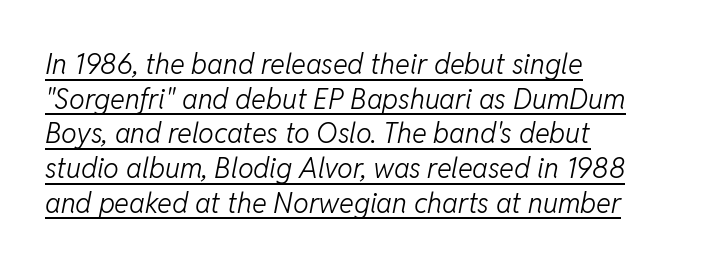
You could not count columns in this text — the font is proportionally spaced. Each stroke keeps to a modest, everyday thickness or less. Looks like someone drew a line under every word here. There is no visible air inserted between adjacent glyphs. This is oblique type, the kind used for emphasis or titles.
